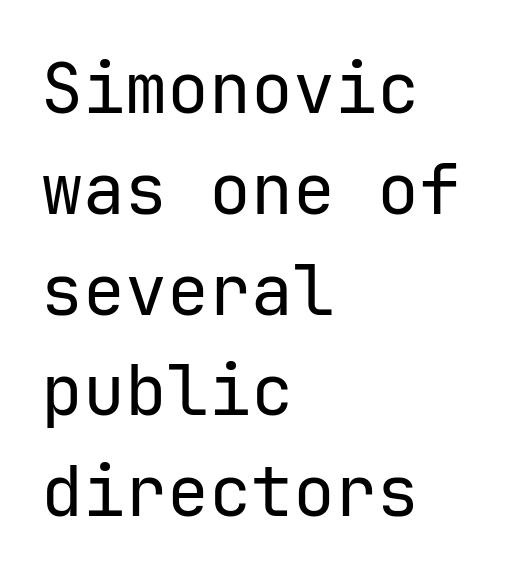
{"serif": "no", "italic": "no", "bold": "no", "weight": "regular", "width": "normal", "stroke_contrast": "low", "x_height": "medium", "monospaced": "yes", "underline": "no", "align": "left", "line_spacing": "normal", "line_spacing_ratio": 1.44, "letter_spacing": "normal", "letter_spacing_em": 0.0, "glyph_px": 70}
